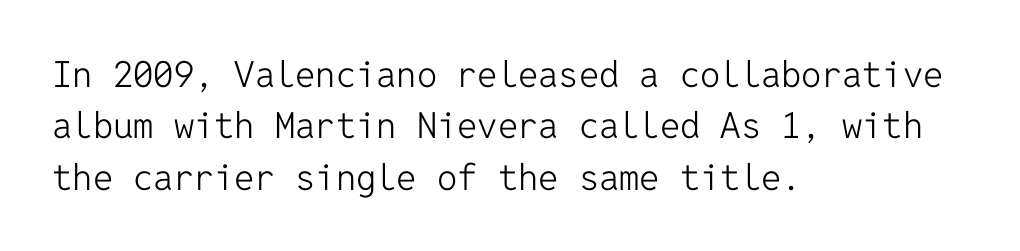
Q: Is the text bold? A: No.
Q: Is the text italic (slanted)? A: No, it is upright.
Q: Is the typeface a serif or a sans-serif typeface? A: Sans-serif.
Q: Is the text underlined? A: No.
Q: How is the paragraph aligned? A: Left-aligned.
Q: Is the spacing between letters normal or unusually wide? A: Normal.
Q: Is the spacing between lines tight, normal or loose? A: Normal.
Q: Width (condensed, normal, or wide)? A: Normal.
Q: Stroke contrast? A: Low.
Q: x-height? A: Medium.
Q: Monospaced? A: Yes.
